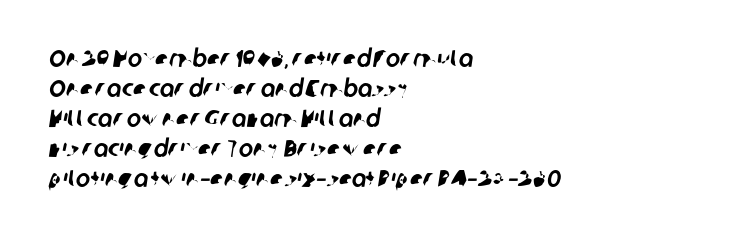
Q: Is the text underlined? A: No.
Q: How is the paragraph aligned? A: Left-aligned.
Q: Is the spacing between letters normal or unusually wide? A: Normal.
Q: Is the spacing between lines tight, normal or loose? A: Normal.
